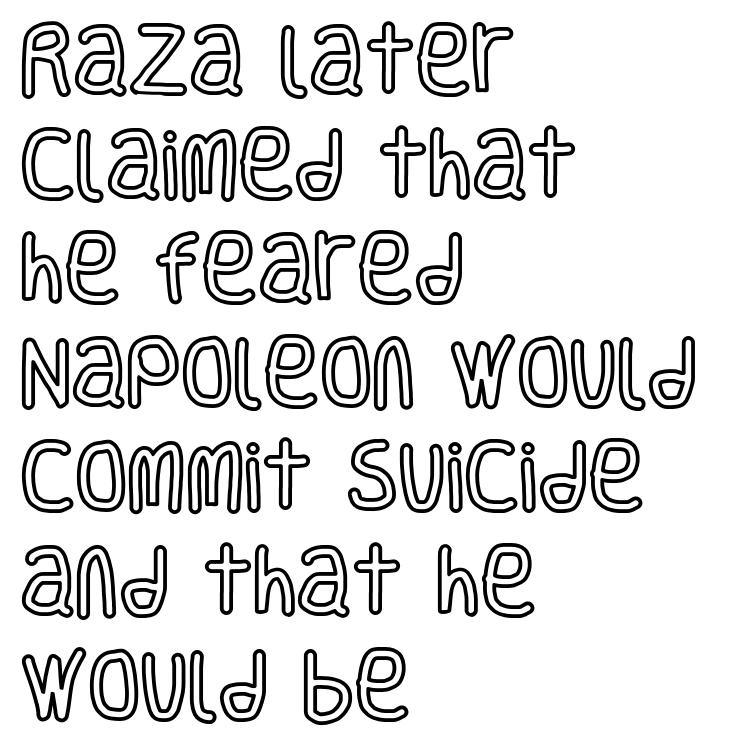
Q: Is the text italic (slanted)? A: No, it is upright.
Q: Is the text underlined? A: No.
Q: How is the paragraph aligned? A: Left-aligned.
Q: Is the spacing between letters normal or unusually wide? A: Normal.
Q: Is the spacing between lines tight, normal or loose? A: Normal.
Q: Width (condensed, normal, or wide)? A: Condensed.
Q: x-height? A: Large.
Q: Monospaced? A: No.
